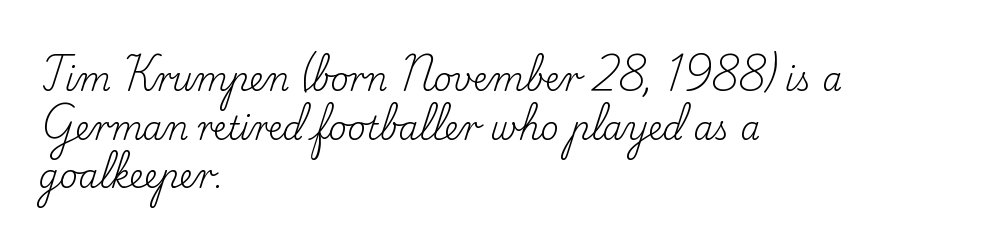
Q: Is the text bold? A: No.
Q: Is the text italic (slanted)? A: Yes.
Q: Is the typeface a serif or a sans-serif typeface? A: Serif.
Q: Is the text underlined? A: No.
Q: How is the paragraph aligned? A: Left-aligned.
Q: Is the spacing between letters normal or unusually wide? A: Normal.
Q: Is the spacing between lines tight, normal or loose? A: Normal.
Q: Width (condensed, normal, or wide)? A: Normal.
Q: Stroke contrast? A: Low.
Q: x-height? A: Small.
Q: Monospaced? A: No.
